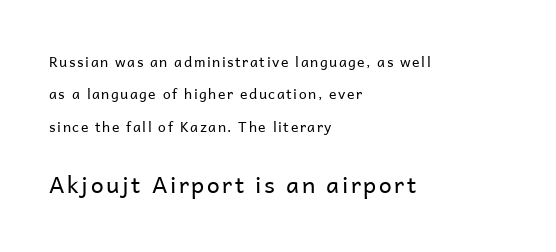
{"italic": "no", "bold": "no", "underline": "no", "align": "left", "line_spacing": "loose", "line_spacing_ratio": 2.31, "larger_block": "second", "size_ratio": 1.64, "glyph_px": 23}
